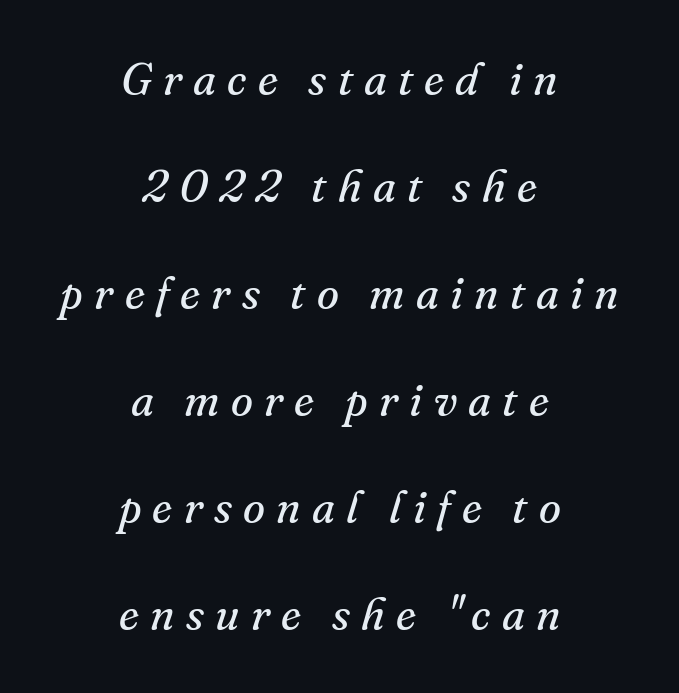
The image shows 45 px regular-weight serif type, italic (leaning right); set centered, loose line spacing (2.38x), unusually wide letter spacing (+0.25 em), not underlined; medium stroke contrast and a small x-height.
